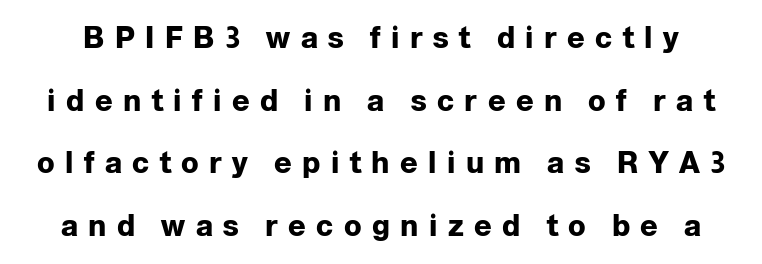
The image shows 29 px heavy sans-serif type, upright; set loose line spacing (2.16x), unusually wide letter spacing (+0.36 em), not underlined; low stroke contrast and a medium x-height.
